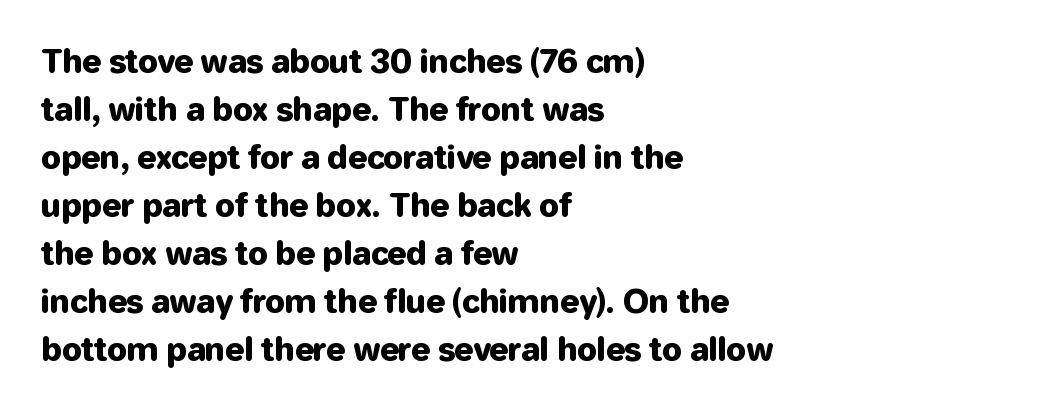
{"serif": "no", "italic": "no", "width": "normal", "stroke_contrast": "low", "x_height": "medium", "monospaced": "no", "underline": "no", "align": "left", "line_spacing": "normal", "line_spacing_ratio": 1.5, "letter_spacing": "normal", "letter_spacing_em": 0.0, "glyph_px": 32}
